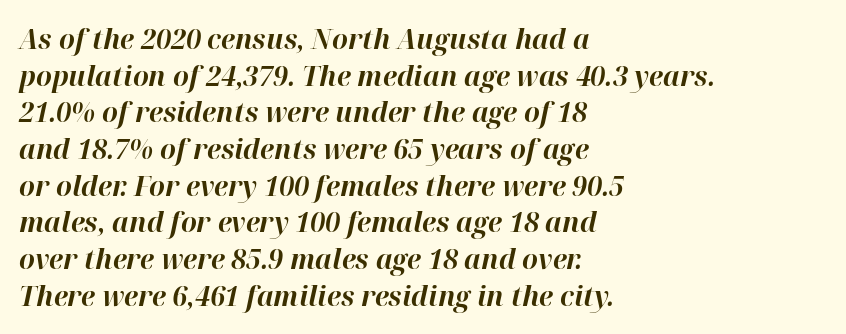
{"italic": "yes", "lean": "right", "slant_degrees": 12, "bold": "yes", "weight": "bold", "width": "normal", "stroke_contrast": "high", "x_height": "medium", "monospaced": "no", "underline": "no", "align": "left", "line_spacing": "normal", "line_spacing_ratio": 1.31, "letter_spacing": "normal", "letter_spacing_em": 0.0, "glyph_px": 28}
